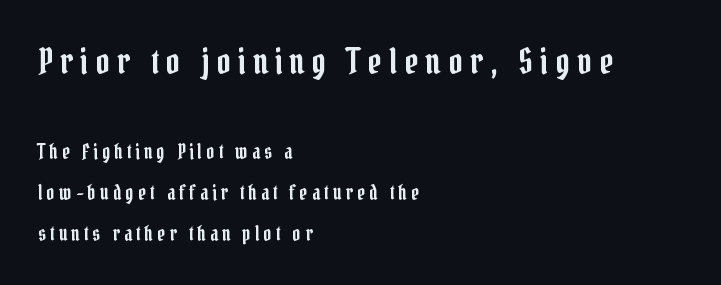
Q: Is the text italic (slanted)? A: No, it is upright.
Q: Is the typeface a serif or a sans-serif typeface? A: Serif.
Q: Is the text underlined? A: No.
Q: How is the paragraph aligned? A: Left-aligned.
Q: Is the spacing between letters normal or unusually wide? A: Unusually wide.
Q: Is the spacing between lines tight, normal or loose? A: Loose.
Q: Which block of text is set in a larger size, the first (top) or the second (bottom)? A: The first (top) one.
Q: Width (condensed, normal, or wide)? A: Condensed.
Q: Stroke contrast? A: Low.
Q: x-height? A: Medium.
Q: Monospaced? A: No.
